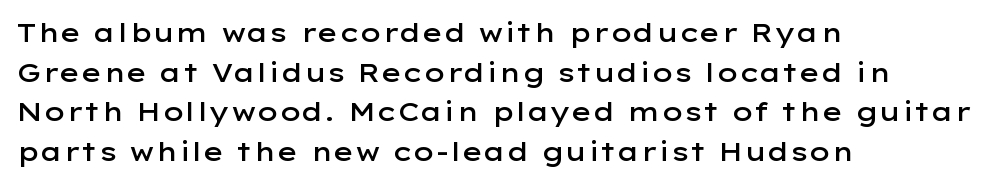
Q: Is the text bold? A: Semi-bold.
Q: Is the text italic (slanted)? A: No, it is upright.
Q: Is the text underlined? A: No.
Q: How is the paragraph aligned? A: Left-aligned.
Q: Is the spacing between letters normal or unusually wide? A: Normal.
Q: Is the spacing between lines tight, normal or loose? A: Normal.
